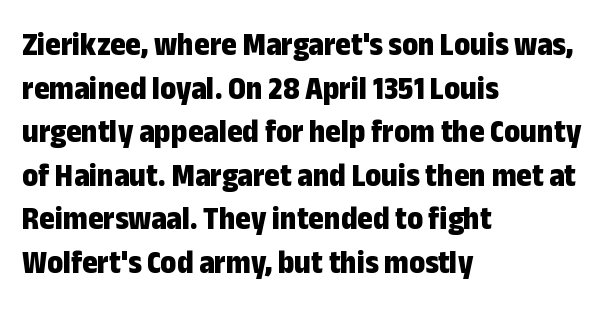
{"serif": "no", "italic": "no", "bold": "yes", "weight": "bold", "width": "condensed", "stroke_contrast": "low", "x_height": "medium", "monospaced": "no", "underline": "no", "align": "left", "line_spacing": "normal", "line_spacing_ratio": 1.32, "letter_spacing": "normal", "letter_spacing_em": 0.0, "glyph_px": 33}
